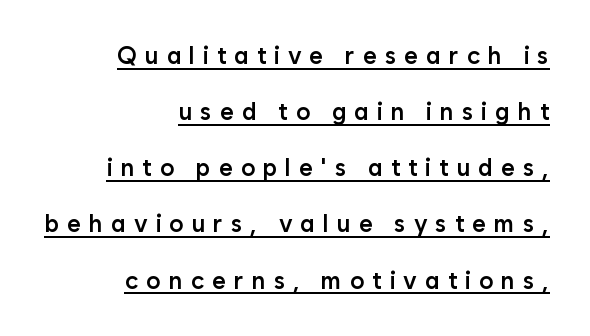
The image shows 24 px text type, upright; set right-aligned, loose line spacing (2.34x), unusually wide letter spacing (+0.33 em), underlined.
